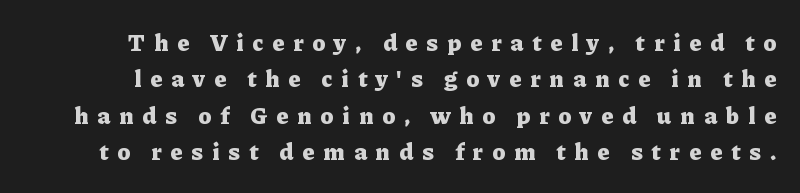
The image shows 24 px bold type, upright; set normal line spacing (1.52x), unusually wide letter spacing (+0.38 em), not underlined.
